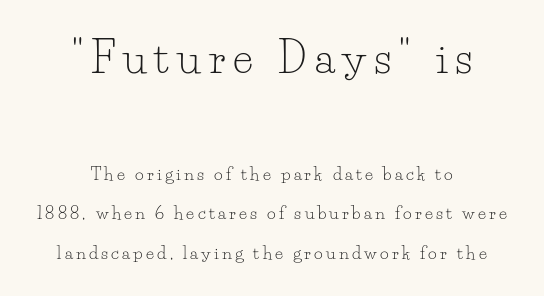
The image shows 42 px light serif type, upright; set centered, loose line spacing (2.32x), not underlined; the first (top) block is 2.47x larger; low stroke contrast and a small x-height.
